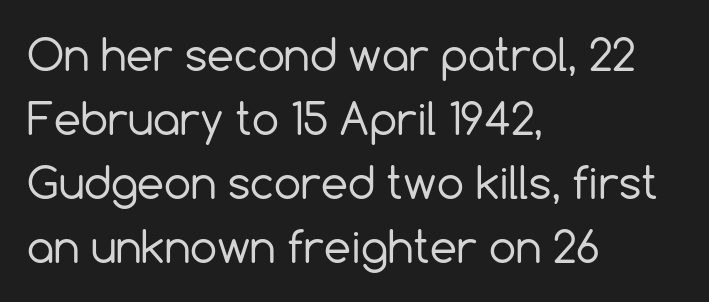
The area under the type is left untouched. The designer left line spacing at the default. This is sans-serif lettering, the kind often seen on screens and signage. The lines in this sample share a left origin and differ only in where they stop.
